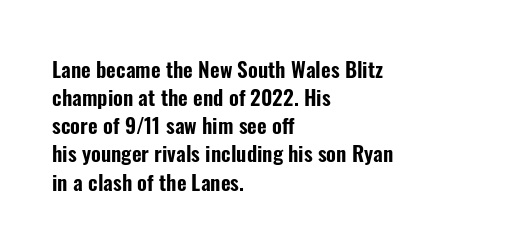
Teacher's note: observe the even left margin — that is flush-left alignment. No italicization has been applied; the sample stays upright. Clear beneath every line of the passage. Honestly, the letter spacing is just normal — you wouldn't notice it. A typesetter would call this leading conventional body-copy spacing.
